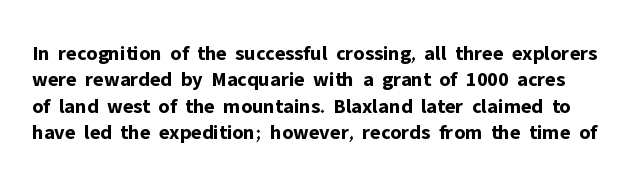
Q: Is the text bold? A: Yes.
Q: Is the text italic (slanted)? A: No, it is upright.
Q: Is the text underlined? A: No.
Q: Is the spacing between letters normal or unusually wide? A: Normal.
Q: Is the spacing between lines tight, normal or loose? A: Normal.
